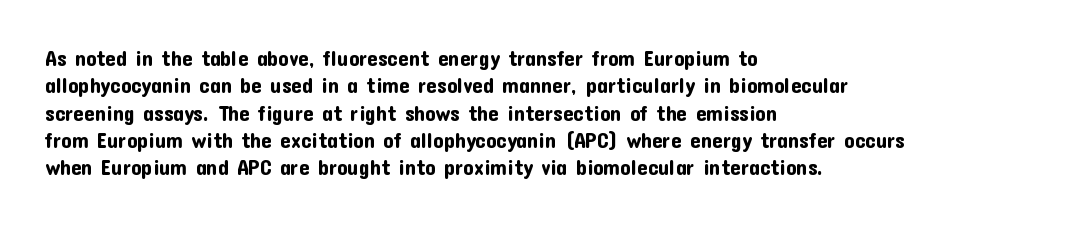
You could call the tracking neutral — neither tight nor loose. Honestly, there is no underline to notice here at all. This is roman type, the default non-slanted kind. Compared with a centered layout, this one pins lines to the left instead. Interline gaps are of average width in this sample.
